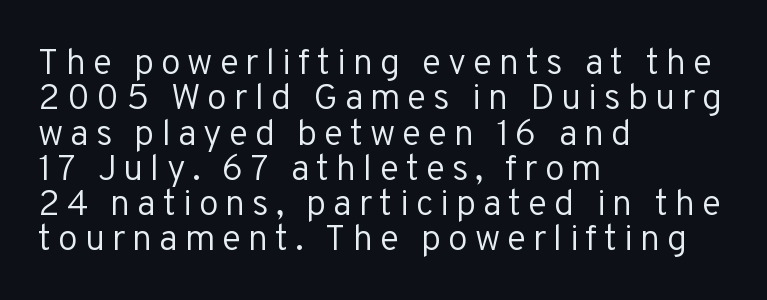
The image shows 36 px regular-weight sans-serif type, upright; set left-aligned, tight line spacing (0.98x), not underlined; low stroke contrast and a medium x-height.
